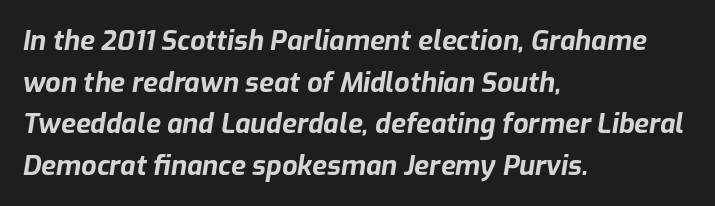
{"italic": "yes", "lean": "right", "slant_degrees": 9, "bold": "yes", "underline": "no", "align": "left", "line_spacing": "normal", "line_spacing_ratio": 1.54, "letter_spacing": "normal", "letter_spacing_em": 0.0, "glyph_px": 27}
